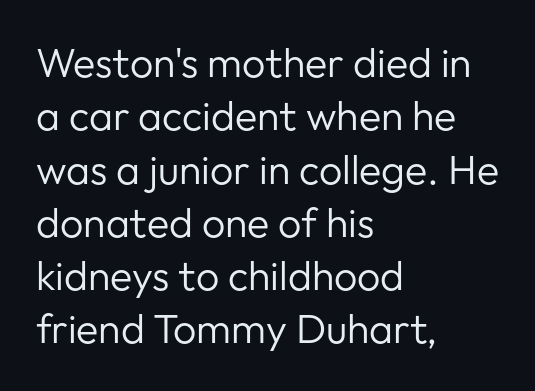
{"serif": "no", "italic": "no", "bold": "no", "weight": "regular", "width": "normal", "stroke_contrast": "low", "x_height": "medium", "monospaced": "no", "underline": "no", "align": "left", "line_spacing": "normal", "line_spacing_ratio": 1.3, "letter_spacing": "normal", "letter_spacing_em": 0.0, "glyph_px": 41}
